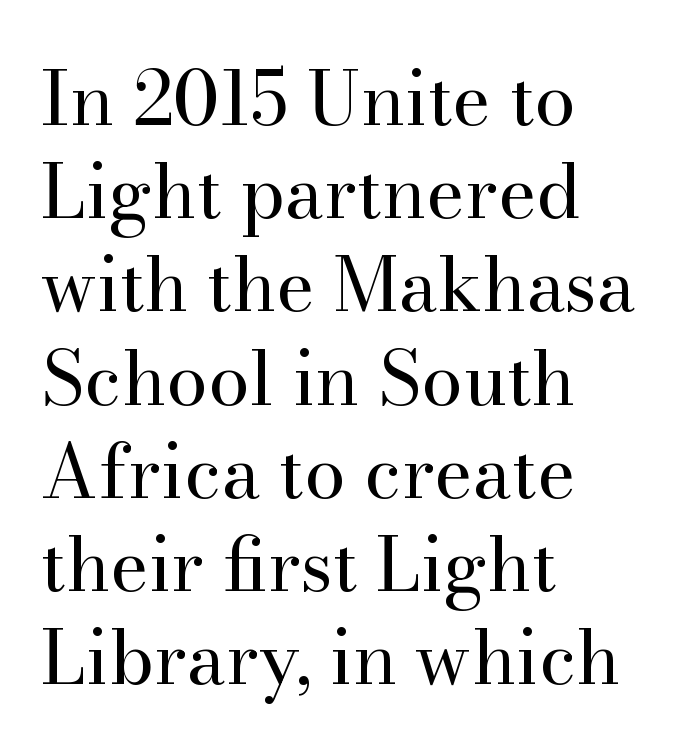
Vertical stems look standard width or narrower in stroke. Little horizontal feet cap the strokes, marking this as serif type. This rendering features lettering with no underline. One glance says typical: line gaps are just what's usual. These lines are rendered in a variable-pitch font. Layout note: lines flush left.
